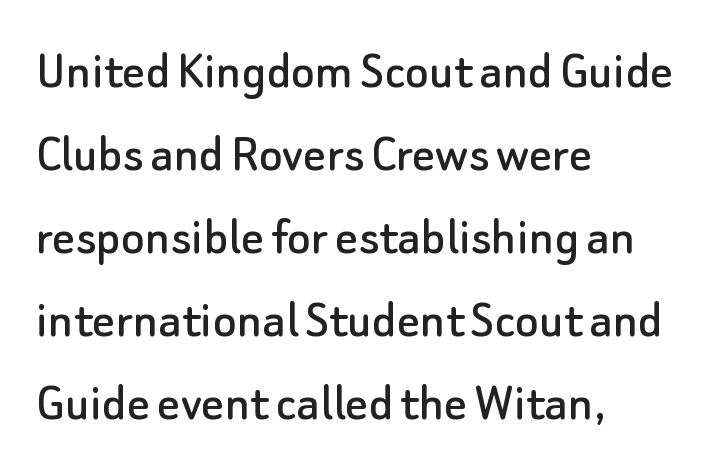
The image shows 56 px sans-serif type, upright; set left-aligned, normal line spacing (1.48x), normal letter spacing, not underlined; low stroke contrast and a small x-height.
